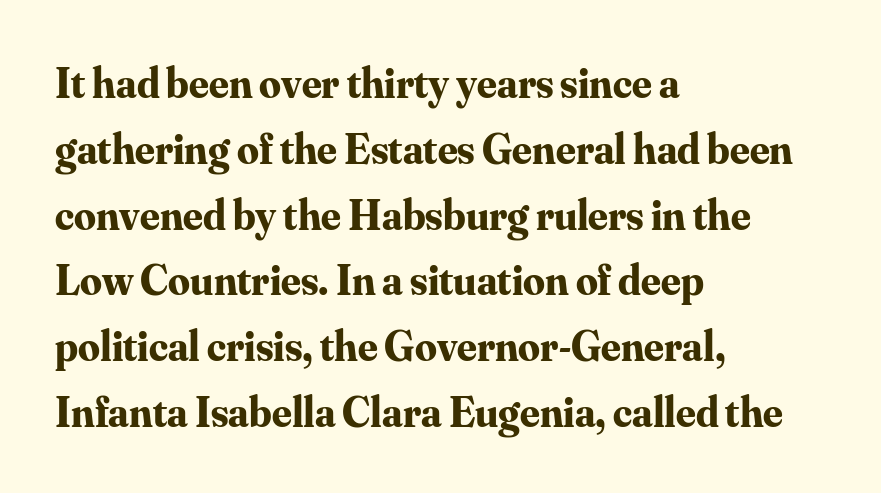
Successive baselines arrive at the customary interval. A typesetter would call this zero additional tracking. Horizontal alignment here is leftward, the default for most running prose. Bold? Absolutely — the strokes are thick and heavy. These lines are rendered in a variable-pitch font.
